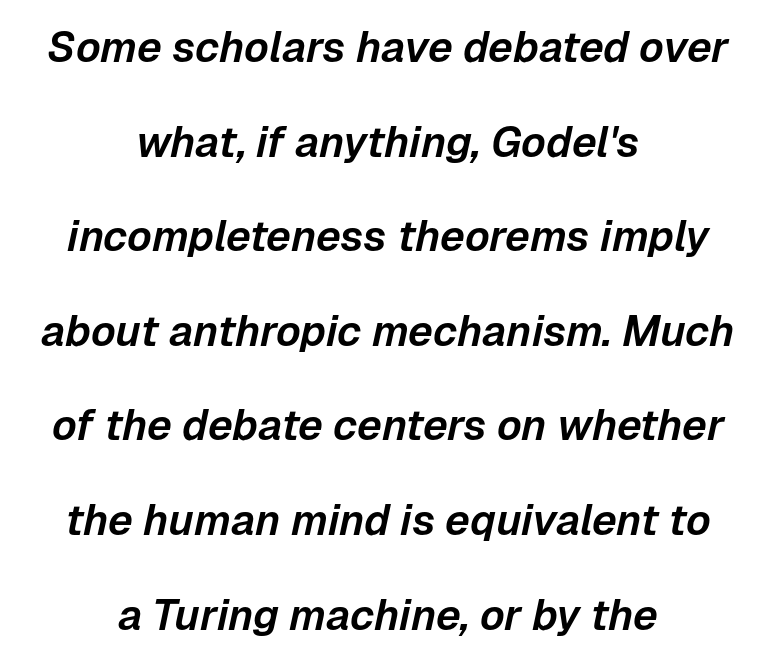
Horizontally, the lines are justified to the midpoint only. These lines keep a tight, regular rhythm from letter to letter. The text carries the slant typical of an italic or oblique font. Rule under the text: the space is simply empty. The block of text is sparse from top to bottom, with ample space between rows. These lines are rendered in a variable-pitch font.
